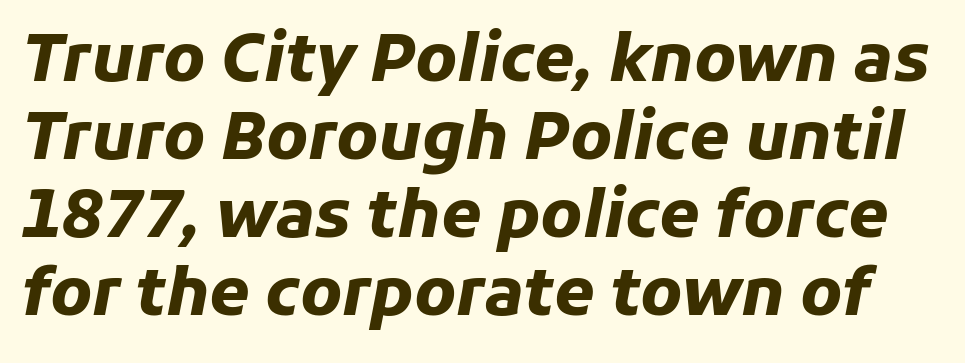
{"italic": "yes", "lean": "right", "slant_degrees": 11, "bold": "yes", "weight": "heavy", "width": "normal", "stroke_contrast": "low", "x_height": "medium", "monospaced": "no", "underline": "no", "line_spacing_ratio": 1.2, "letter_spacing": "normal", "letter_spacing_em": 0.0, "glyph_px": 65}
